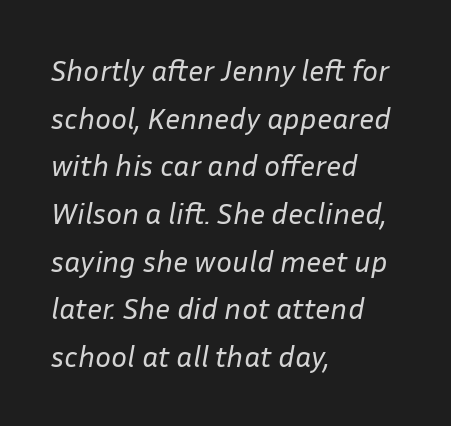
This sample is left-justified, so line endings fall wherever the words run out. These glyphs show unthickened strokes, regular width or finer. This sample keeps an unexceptional amount of space between lines. This sample has the flowing, uneven cadence of proportional lettering. The line texture is even and compact thanks to regular tracking. Glance below the letters and you will spot only blank space.
